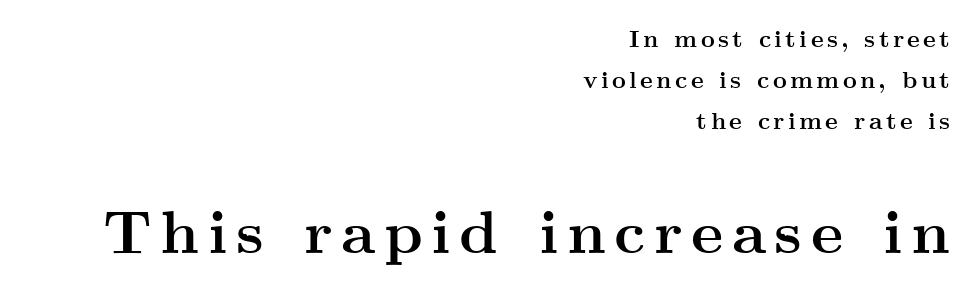
You could not count columns in this text — the font is proportionally spaced. Caption: upper text group reduced, lower text group enlarged. Every row of glyphs terminates at an identical x-position on the right. As a designer I'd log this as weight 700, bold. Regarding leading, the lines here are spaced in the standard way.
